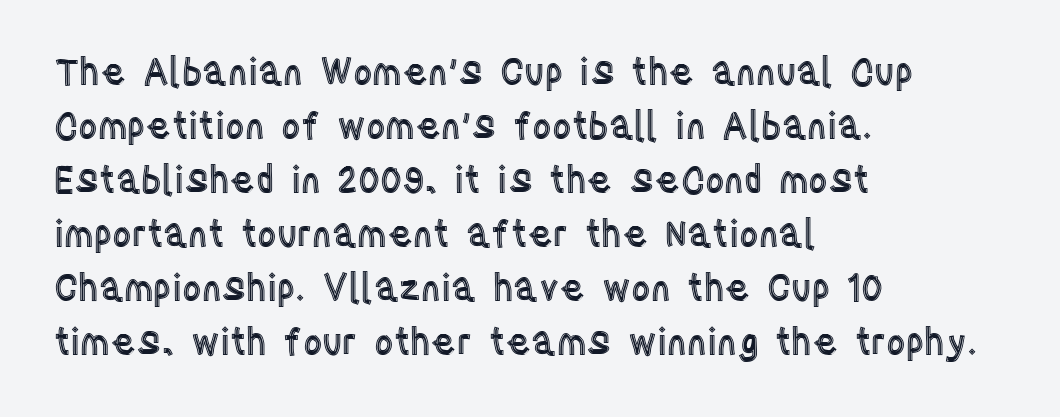
The image shows 37 px condensed type, upright; set left-aligned, normal line spacing (1.46x), normal letter spacing, not underlined; a large x-height.
